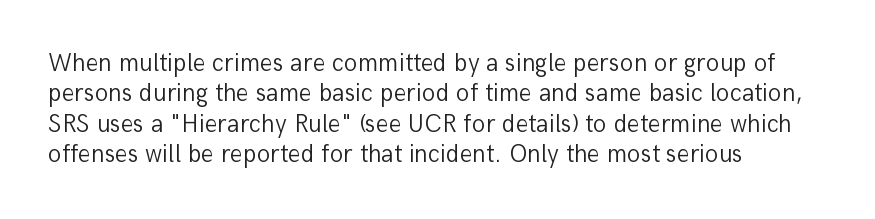
Q: Is the text bold? A: No.
Q: Is the text italic (slanted)? A: No, it is upright.
Q: Is the text underlined? A: No.
Q: How is the paragraph aligned? A: Left-aligned.
Q: Is the spacing between letters normal or unusually wide? A: Normal.
